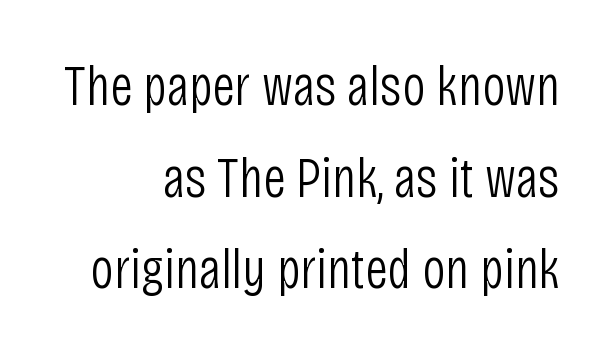
Q: Is the text bold? A: No.
Q: Is the text italic (slanted)? A: No, it is upright.
Q: Is the typeface a serif or a sans-serif typeface? A: Sans-serif.
Q: Is the text underlined? A: No.
Q: How is the paragraph aligned? A: Right-aligned.
Q: Is the spacing between letters normal or unusually wide? A: Normal.
Q: Is the spacing between lines tight, normal or loose? A: Normal.
Q: Width (condensed, normal, or wide)? A: Condensed.
Q: Stroke contrast? A: Low.
Q: x-height? A: Large.
Q: Monospaced? A: No.
